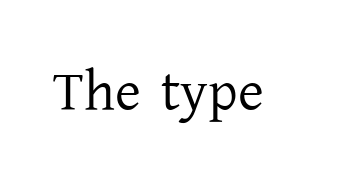
Q: Is the text bold? A: No.
Q: Is the text italic (slanted)? A: No, it is upright.
Q: Is the typeface a serif or a sans-serif typeface? A: Serif.
Q: Is the text underlined? A: No.
Q: Is the spacing between letters normal or unusually wide? A: Normal.
Q: Width (condensed, normal, or wide)? A: Normal.
Q: Stroke contrast? A: Low.
Q: x-height? A: Medium.
Q: Monospaced? A: No.
